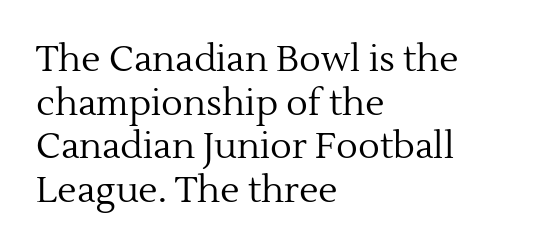
The image shows 36 px regular-weight serif type, upright; set left-aligned, line spacing 1.21x, normal letter spacing, not underlined; a medium x-height.
